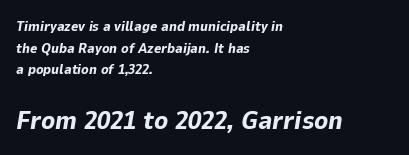
Default kerning and tracking; the words read as compact shapes. The face used here has the dense, thick strokes of a bold. The text block is weighted toward the left margin, trailing off unevenly rightward. Successive baselines arrive at the customary interval. The composition opens small and finishes big.
